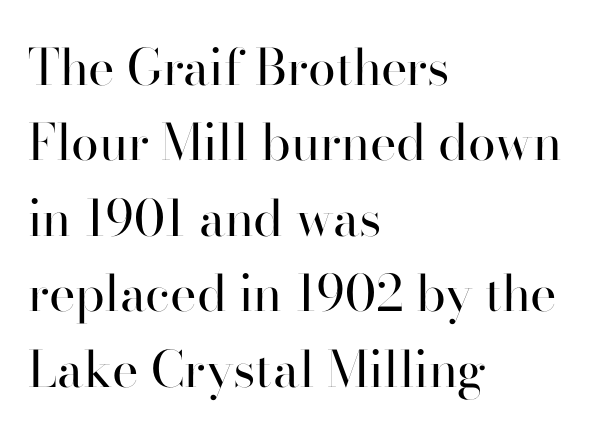
Standard letterfit; no display-style spreading of the glyphs. If you drew a line through each stem, it would be perfectly vertical. The string is rendered with underlining switched off. Character widths vary here, with narrow letters taking less room than wide ones. The cut favours lightness, reaching ordinary text weight at its darkest.
